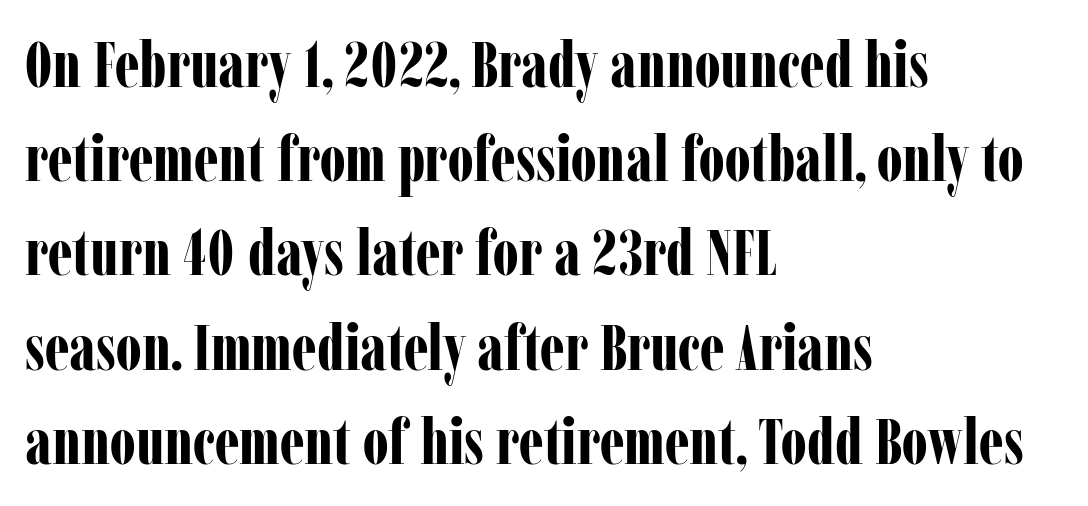
{"serif": "yes", "italic": "no", "bold": "yes", "weight": "bold", "width": "condensed", "stroke_contrast": "low", "x_height": "medium", "monospaced": "no", "underline": "no", "align": "left", "line_spacing": "normal", "line_spacing_ratio": 1.45, "letter_spacing": "normal", "letter_spacing_em": 0.0, "glyph_px": 65}
